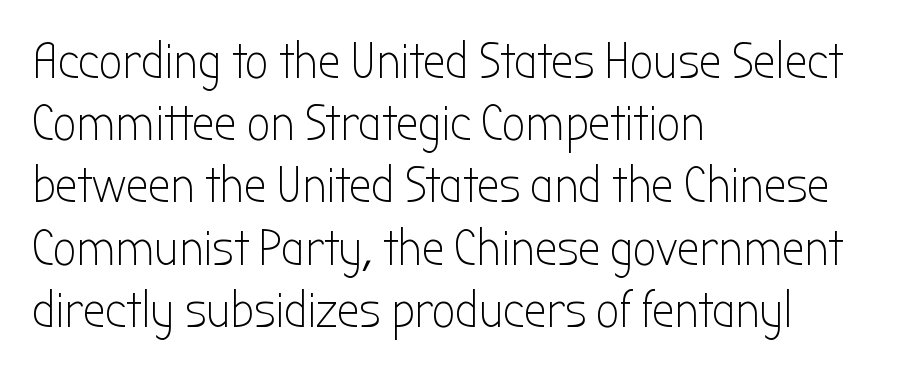
Q: Is the text bold? A: No.
Q: Is the text italic (slanted)? A: No, it is upright.
Q: Is the typeface a serif or a sans-serif typeface? A: Sans-serif.
Q: Is the text underlined? A: No.
Q: How is the paragraph aligned? A: Left-aligned.
Q: Is the spacing between letters normal or unusually wide? A: Normal.
Q: Width (condensed, normal, or wide)? A: Condensed.
Q: Stroke contrast? A: Low.
Q: x-height? A: Medium.
Q: Monospaced? A: No.
